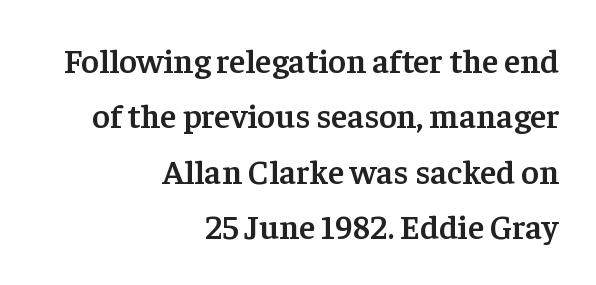
The image shows 34 px semibold serif type, upright; set right-aligned, normal line spacing (1.63x), normal letter spacing, not underlined; low stroke contrast and a medium x-height.
